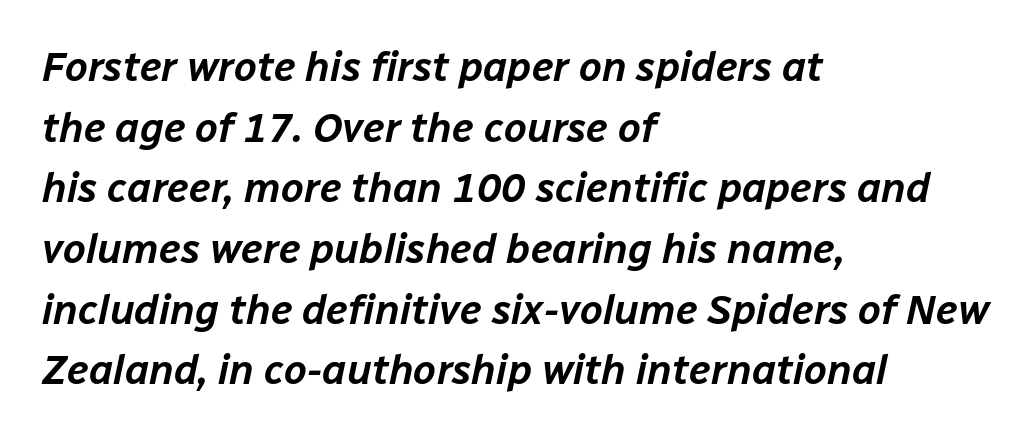
The foot of each line stays bare and open. Line beginnings align vertically; line endings do not. Spacing verdict: proportional, widths tailored to each character. If you measured baseline to baseline, you'd find a middling distance.
